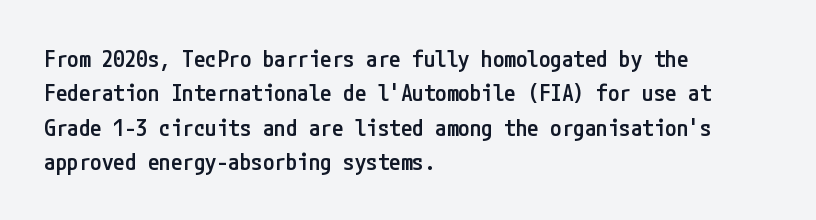
The image shows 23 px text type, upright; set left-aligned, normal line spacing (1.49x), normal letter spacing, not underlined.
